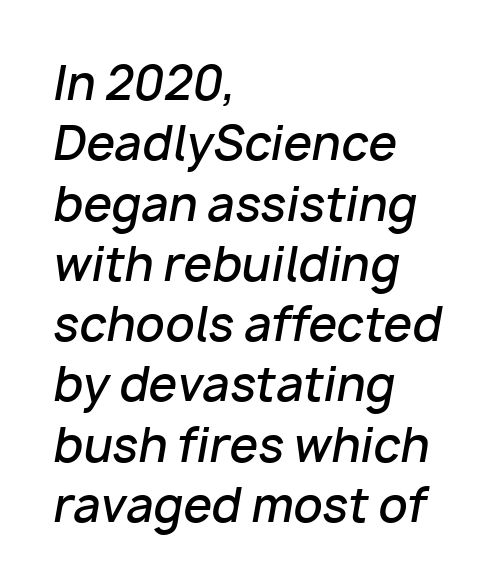
Q: Is the text bold? A: Semi-bold.
Q: Is the text italic (slanted)? A: Yes, it leans right by about 10 degrees.
Q: Is the text underlined? A: No.
Q: How is the paragraph aligned? A: Left-aligned.
Q: Is the spacing between letters normal or unusually wide? A: Normal.
Q: Is the spacing between lines tight, normal or loose? A: Normal.
Q: Width (condensed, normal, or wide)? A: Normal.
Q: Stroke contrast? A: Low.
Q: x-height? A: Medium.
Q: Monospaced? A: No.
